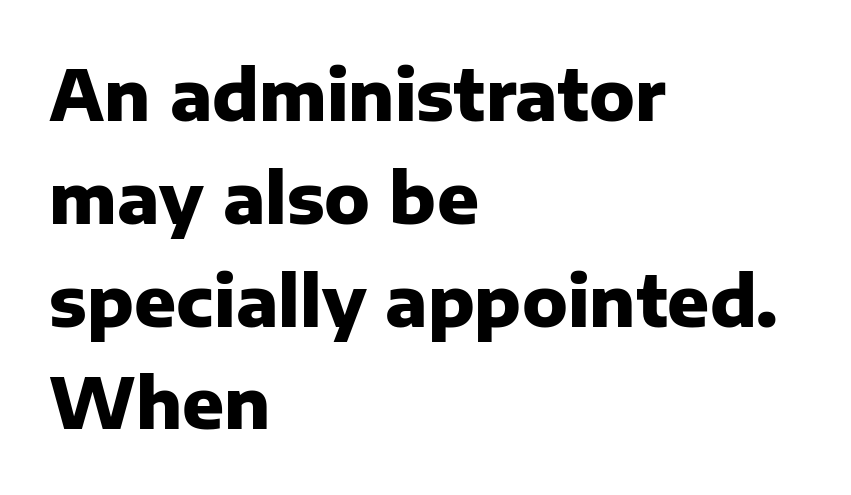
{"serif": "no", "italic": "no", "bold": "yes", "weight": "heavy", "width": "normal", "stroke_contrast": "low", "x_height": "medium", "monospaced": "no", "underline": "no", "align": "left", "line_spacing": "normal", "line_spacing_ratio": 1.49, "letter_spacing": "normal", "letter_spacing_em": 0.0, "glyph_px": 69}
